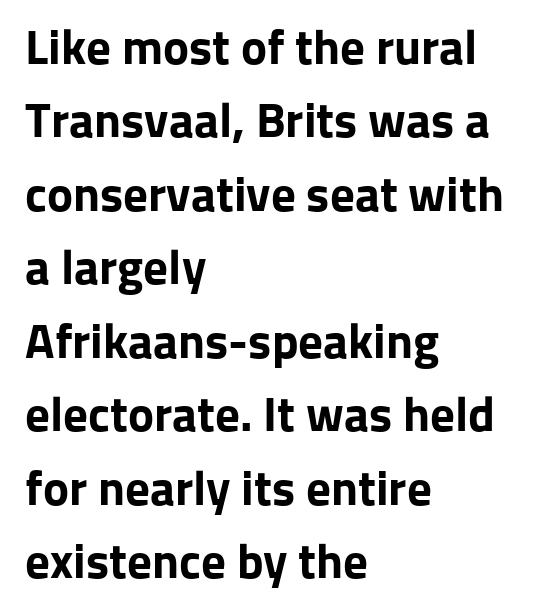
If you drew a line through each stem, it would be perfectly vertical. Thick stems and heavy bowls — unmistakably bold. The rendering shows plain stroke endings on the letterforms — a sans-serif design. If you drew a ruler down the left edge, every line would touch it. Proportional: the letters do not fall into vertical columns.
